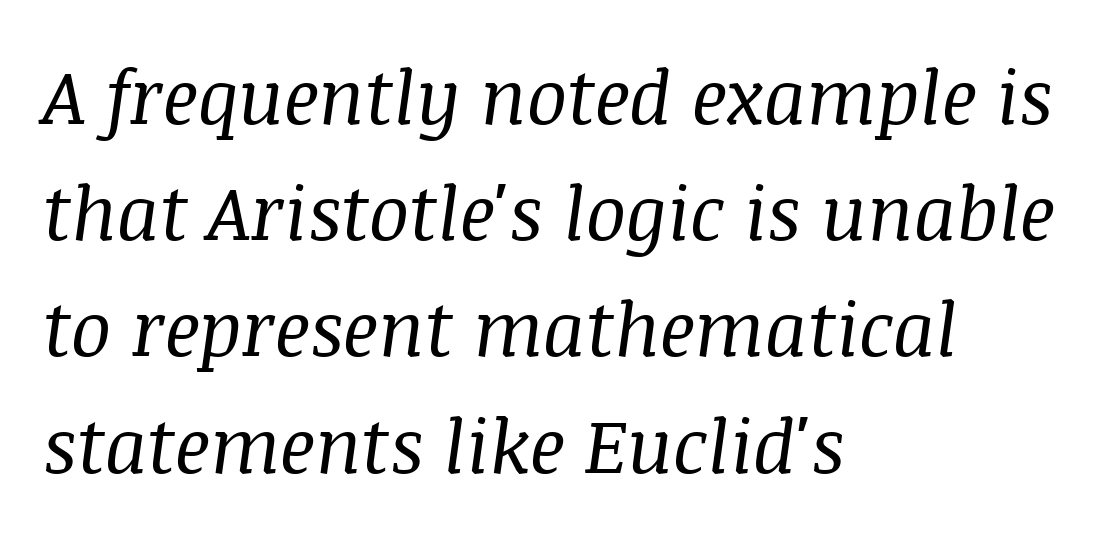
The text block is weighted toward the left margin, trailing off unevenly rightward. Baseline-to-baseline distance is the conventional proportion of letter height. The face used here is rendered with its standard letterfit. Small tapered or slab feet sit at the stroke ends, so this counts as serif.
